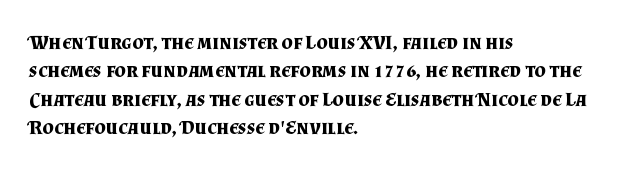
{"italic": "no", "bold": "yes", "underline": "no", "align": "left", "line_spacing": "normal", "line_spacing_ratio": 1.42, "letter_spacing": "normal", "letter_spacing_em": 0.0, "glyph_px": 20}
